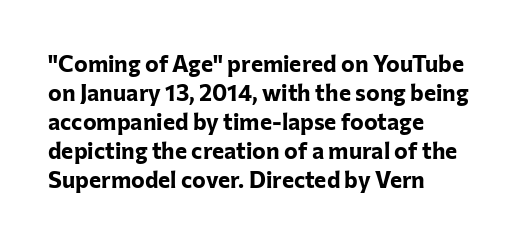
{"italic": "no", "bold": "yes", "underline": "no", "align": "left", "line_spacing": "normal", "line_spacing_ratio": 1.26, "letter_spacing": "normal", "letter_spacing_em": 0.0, "glyph_px": 23}
